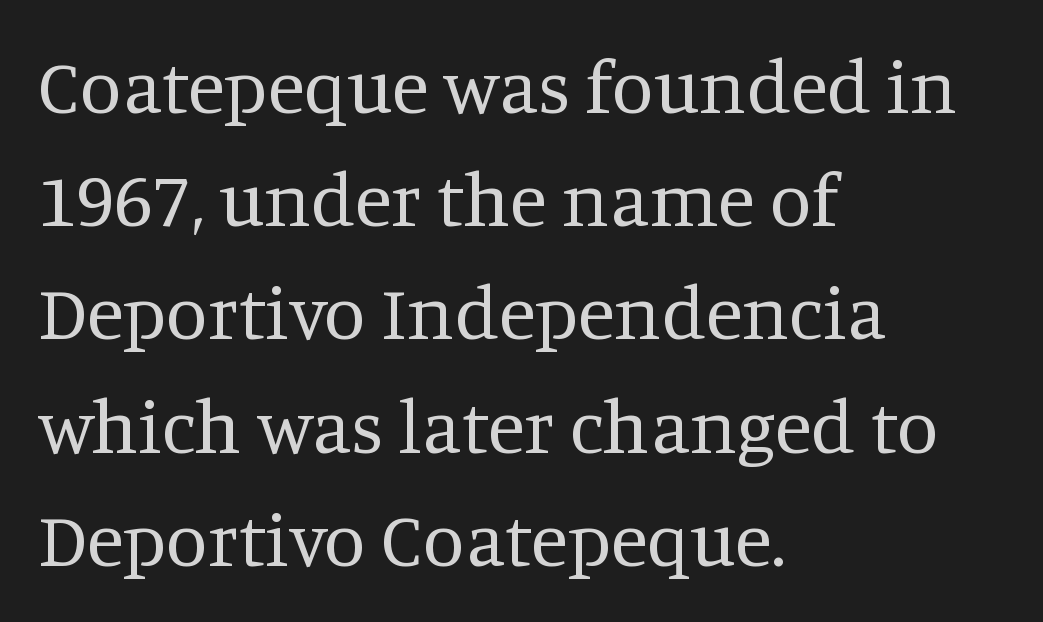
The image shows 76 px regular-weight serif type, upright; set left-aligned, normal line spacing (1.49x), normal letter spacing, not underlined; medium stroke contrast and a large x-height.
